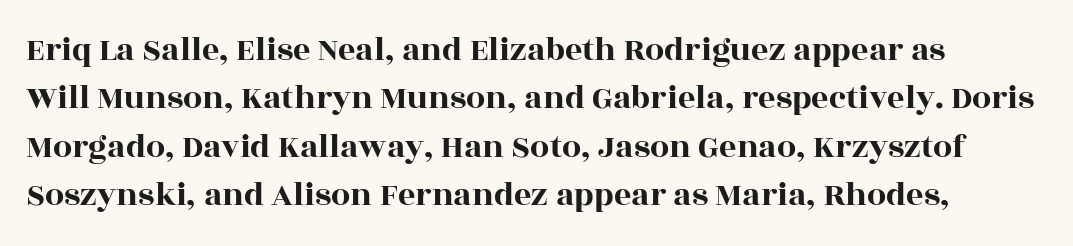
Q: Is the text italic (slanted)? A: No, it is upright.
Q: Is the typeface a serif or a sans-serif typeface? A: Serif.
Q: Is the text underlined? A: No.
Q: Is the spacing between letters normal or unusually wide? A: Normal.
Q: Is the spacing between lines tight, normal or loose? A: Normal.
Q: Width (condensed, normal, or wide)? A: Wide.
Q: x-height? A: Large.
Q: Monospaced? A: No.
